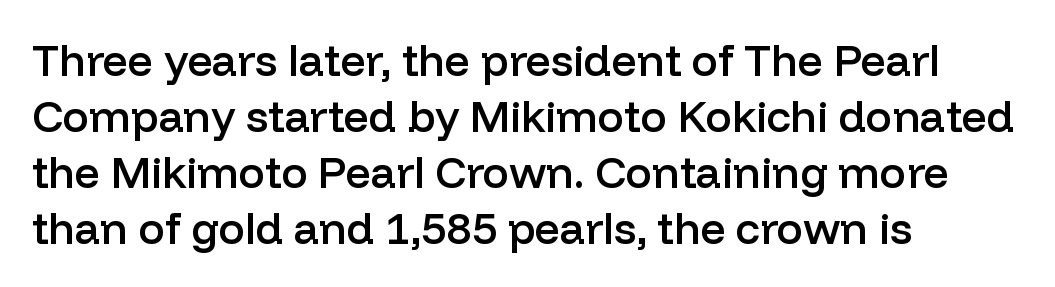
If you drew a line through each stem, it would be perfectly vertical. The passage shown has conventional tracking throughout. This sample uses a sans-serif face. Baseline-to-baseline distance is the conventional proportion of letter height.
